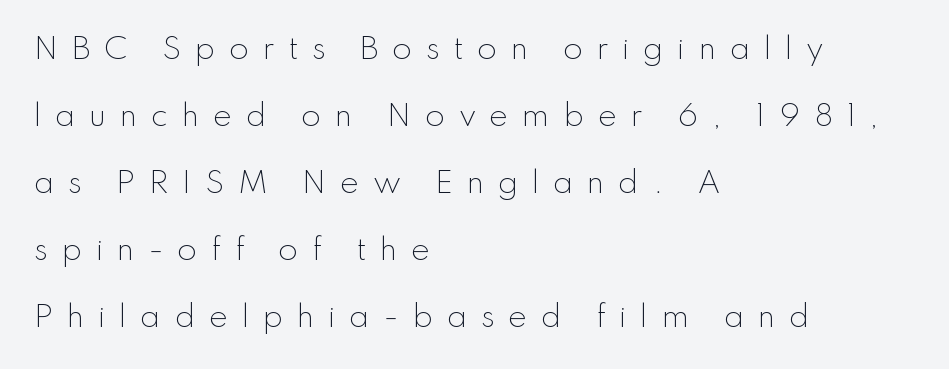
The image shows 29 px light sans-serif type, upright; set left-aligned, loose line spacing (2.31x), unusually wide letter spacing (+0.46 em), not underlined; low stroke contrast and a small x-height.
